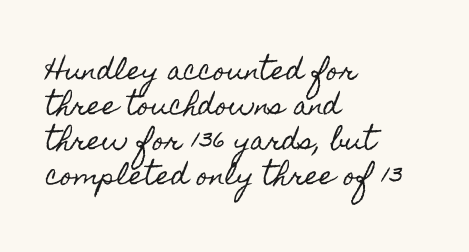
Q: Is the text italic (slanted)? A: Yes.
Q: Is the text underlined? A: No.
Q: How is the paragraph aligned? A: Left-aligned.
Q: Is the spacing between letters normal or unusually wide? A: Normal.
Q: Is the spacing between lines tight, normal or loose? A: Normal.
